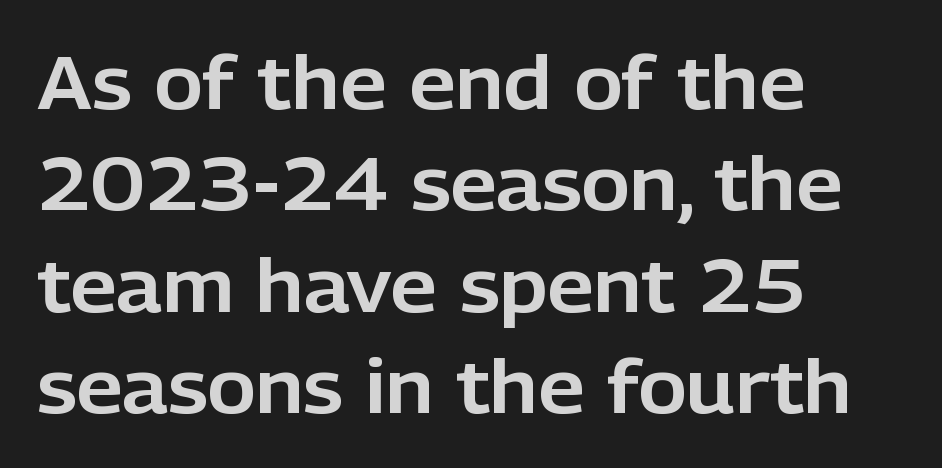
Q: Is the text italic (slanted)? A: No, it is upright.
Q: Is the typeface a serif or a sans-serif typeface? A: Sans-serif.
Q: Is the text underlined? A: No.
Q: How is the paragraph aligned? A: Left-aligned.
Q: Is the spacing between letters normal or unusually wide? A: Normal.
Q: Is the spacing between lines tight, normal or loose? A: Normal.
Q: Width (condensed, normal, or wide)? A: Normal.
Q: Stroke contrast? A: Low.
Q: x-height? A: Medium.
Q: Monospaced? A: No.
